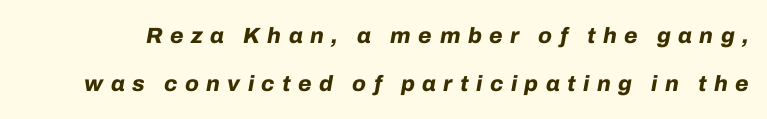
{"italic": "yes", "lean": "right", "slant_degrees": 10, "bold": "yes", "underline": "no", "line_spacing": "loose", "line_spacing_ratio": 2.18, "letter_spacing": "wide", "letter_spacing_em": 0.34, "glyph_px": 22}
